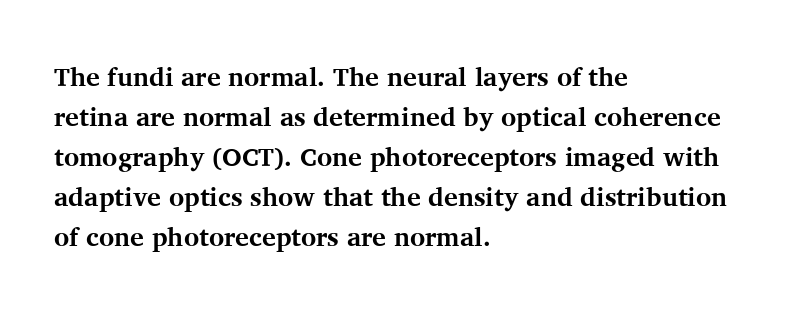
{"italic": "no", "bold": "yes", "underline": "no", "align": "left", "line_spacing": "normal", "line_spacing_ratio": 1.54, "letter_spacing": "normal", "letter_spacing_em": 0.0, "glyph_px": 26}
